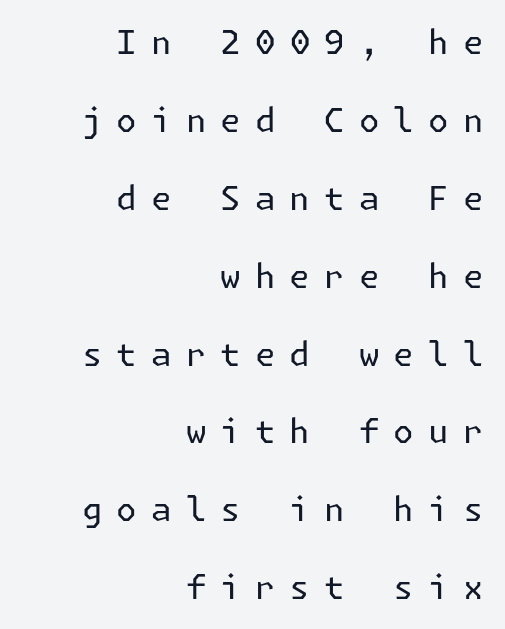
The image shows 33 px regular-weight sans-serif type, upright; set right-aligned, loose line spacing (2.36x), unusually wide letter spacing (+0.43 em), not underlined; low stroke contrast and a medium x-height.
